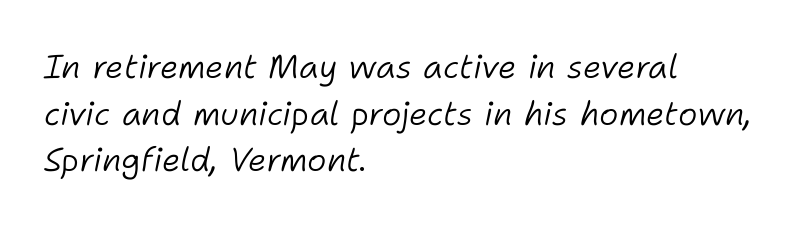
Q: Is the text bold? A: No.
Q: Is the text italic (slanted)? A: Yes, it leans right by about 11 degrees.
Q: Is the text underlined? A: No.
Q: How is the paragraph aligned? A: Left-aligned.
Q: Is the spacing between letters normal or unusually wide? A: Normal.
Q: Is the spacing between lines tight, normal or loose? A: Normal.
Q: Width (condensed, normal, or wide)? A: Normal.
Q: Stroke contrast? A: Low.
Q: x-height? A: Medium.
Q: Monospaced? A: No.
